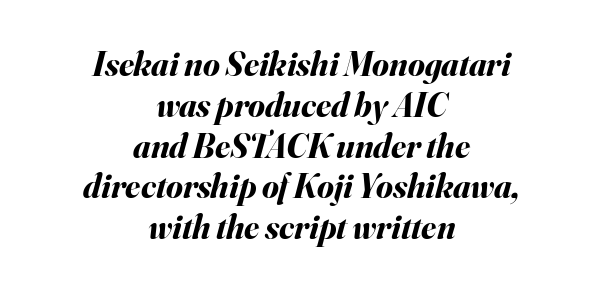
The image shows 34 px bold type, italic (leaning right); set centered, line spacing 1.2x, normal letter spacing, not underlined; medium stroke contrast and a small x-height.
